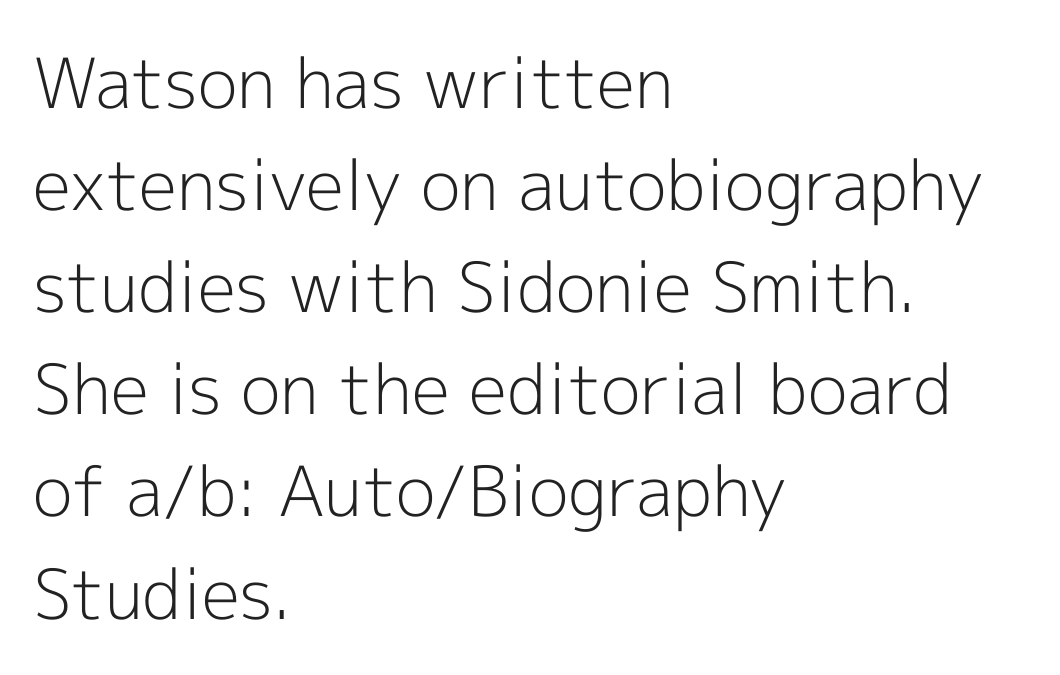
Q: Is the text bold? A: No.
Q: Is the text italic (slanted)? A: No, it is upright.
Q: Is the typeface a serif or a sans-serif typeface? A: Sans-serif.
Q: Is the text underlined? A: No.
Q: How is the paragraph aligned? A: Left-aligned.
Q: Is the spacing between letters normal or unusually wide? A: Normal.
Q: Is the spacing between lines tight, normal or loose? A: Normal.
Q: Width (condensed, normal, or wide)? A: Normal.
Q: x-height? A: Medium.
Q: Monospaced? A: No.
